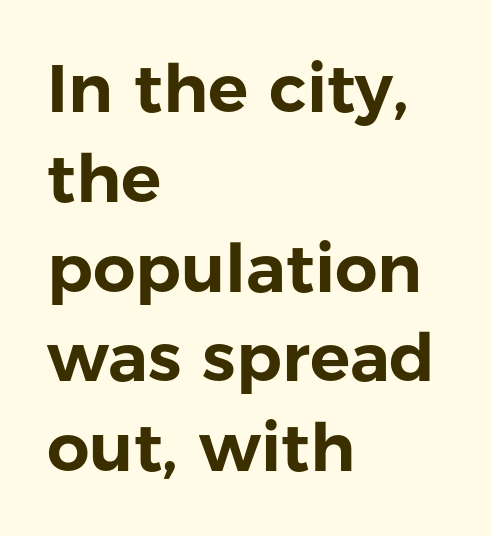
Q: Is the text italic (slanted)? A: No, it is upright.
Q: Is the typeface a serif or a sans-serif typeface? A: Sans-serif.
Q: Is the text underlined? A: No.
Q: How is the paragraph aligned? A: Left-aligned.
Q: Is the spacing between letters normal or unusually wide? A: Normal.
Q: Is the spacing between lines tight, normal or loose? A: Normal.
Q: Width (condensed, normal, or wide)? A: Normal.
Q: Stroke contrast? A: Low.
Q: x-height? A: Medium.
Q: Monospaced? A: No.
